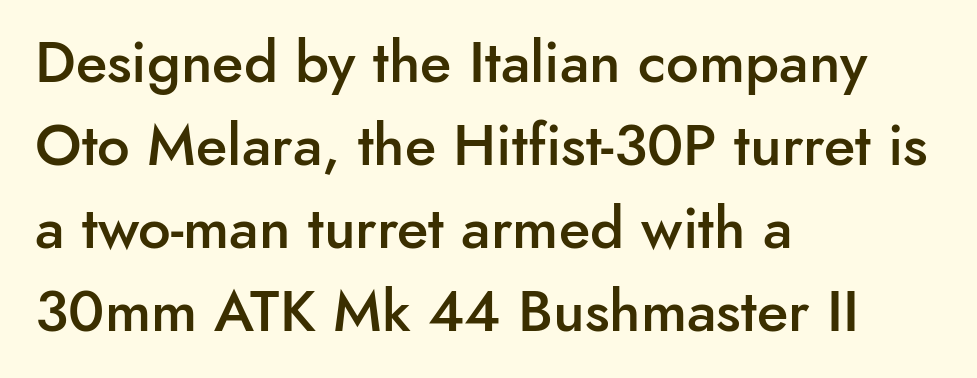
The image shows 58 px semibold sans-serif type, upright; set left-aligned, normal line spacing (1.43x), normal letter spacing, not underlined; low stroke contrast and a small x-height.
